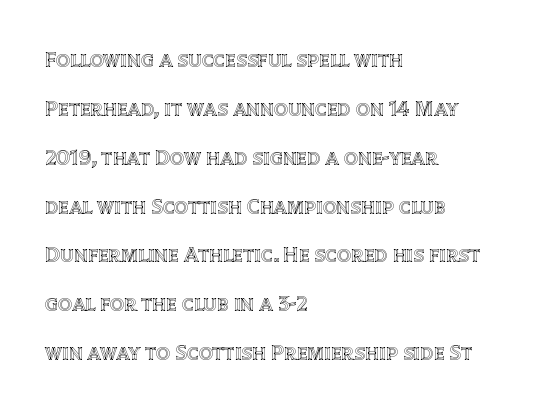
Baseline-to-baseline distance is far greater than the letter height. No extra tracking has been applied to these lines. Bare-footed words on every line. These lines are set flush left with a ragged right edge.
